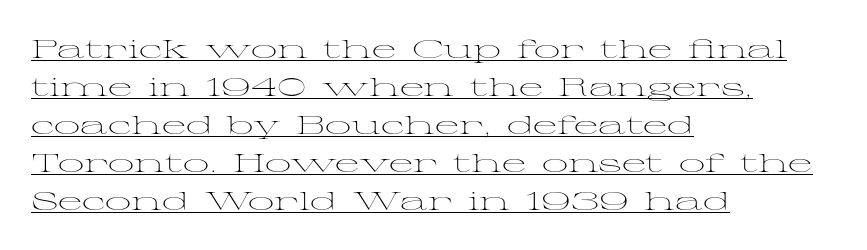
The characters are drawn with everyday or finer stroke widths. Reading down the block, your eye returns to a fixed left position each line. This rendering leaves character spacing at its baseline value. In designer terms, the underline attribute is active on this setting. Posture: straight, roman, zero tilt. The rendering uses a moderate line-height, typical for paragraphs.
